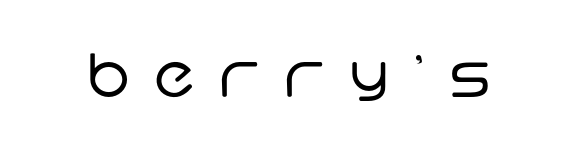
Check under the words: just untouched page. Here the designer chose a conventional face with non-uniform glyph widths. The font family rendered here belongs to the sans-serif group. The letters are spread apart with noticeably loose tracking. The letterforms sit at book weight or below.
